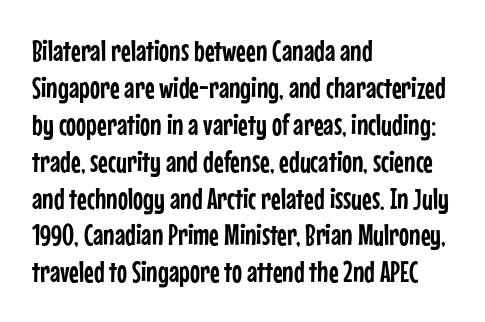
{"serif": "no", "italic": "no", "width": "condensed", "stroke_contrast": "low", "x_height": "medium", "monospaced": "no", "underline": "no", "align": "left", "line_spacing_ratio": 1.23, "letter_spacing": "normal", "letter_spacing_em": 0.0, "glyph_px": 30}
